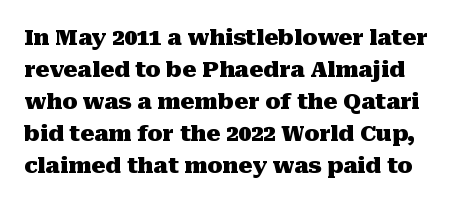
Q: Is the text bold? A: Yes.
Q: Is the text italic (slanted)? A: No, it is upright.
Q: Is the text underlined? A: No.
Q: Is the spacing between letters normal or unusually wide? A: Normal.
Q: Is the spacing between lines tight, normal or loose? A: Normal.
